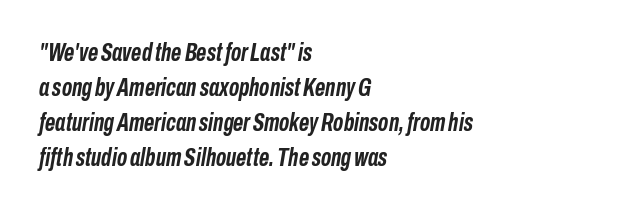
The space directly below the letters is spotless. Layout note: lines flush left. Tracking value appears to be zero — textbook default spacing. Strong, thick strokes mark this as bold type. Whoever set this chose a conventional vertical rhythm.
